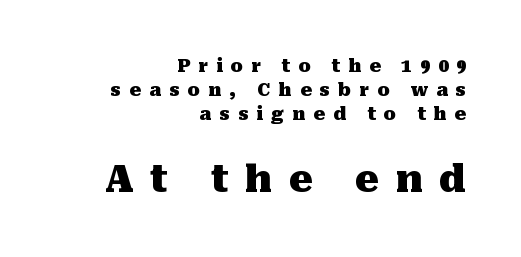
A normal amount of white space separates one row of letters from the next. Which margin do the lines hug? The right one — the left edge is uneven. Substantial extra tracking has been applied to these lines. Glance below the letters and you will spot only blank space.
